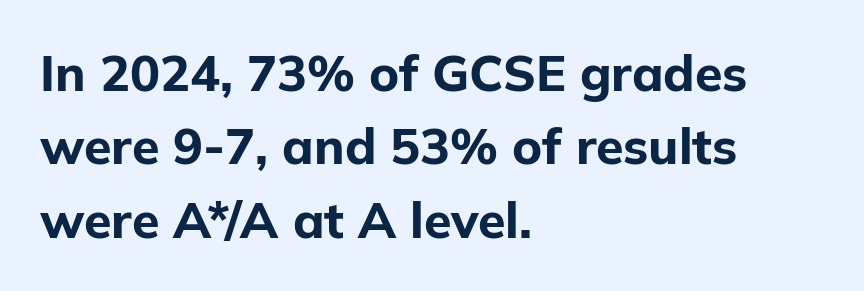
The image shows 50 px bold sans-serif type, upright; set left-aligned, normal line spacing (1.47x), normal letter spacing, not underlined; low stroke contrast and a medium x-height.
